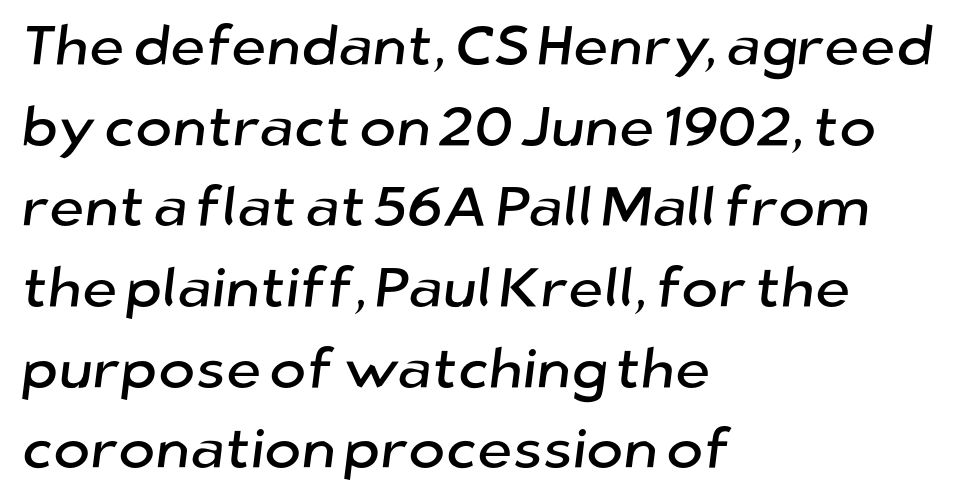
The image shows 56 px sans-serif type; set left-aligned, normal line spacing (1.44x), normal letter spacing, not underlined; low stroke contrast and a medium x-height.
